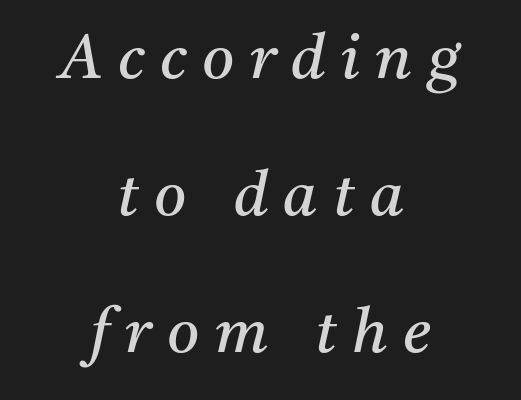
The tracking jumps out immediately: characters are airy and widely separated. The strokes carry an ordinary text weight at most. These lines are rendered in a variable-pitch font. Airy leading. Font category for this specimen: serif. Where is the straight margin? There isn't one; the lines are centered.
